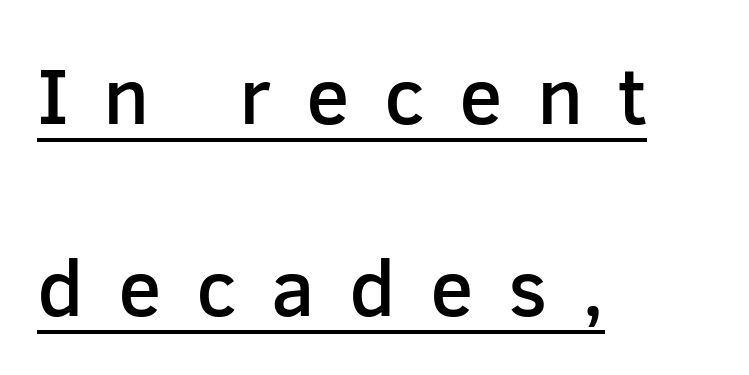
The image shows 80 px semibold sans-serif type, upright; set left-aligned, loose line spacing (2.4x), unusually wide letter spacing (+0.43 em), underlined; low stroke contrast and a medium x-height.
